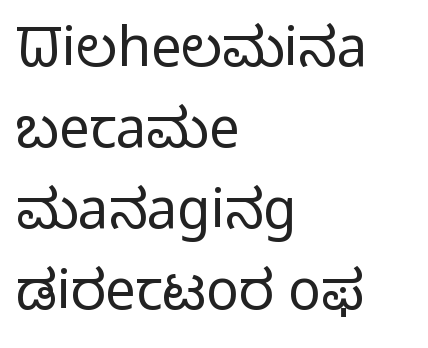
Look at the bottom of the vertical strokes: they stop flat, with no serifs. Is the block centered? No — it sits flush against the left margin. The string is rendered with underlining switched off. This sample uses an upright cut, with every glyph sitting square on the baseline. In terms of letterspacing, this is plain default setting. This sample has the flowing, uneven cadence of proportional lettering.
